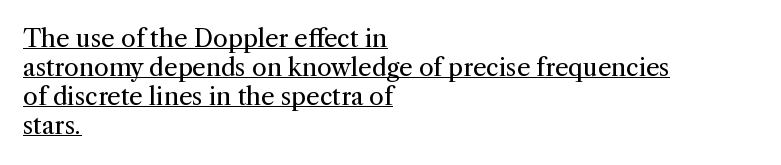
The typeface has the unassuming heft of standard copy or less. A student would call this left alignment; a typographer would say flush left, rag right. The typography opts for an upright posture over an oblique one. The letterforms sit shoulder to shoulder at normal distance. Underlining? Definitely there.
